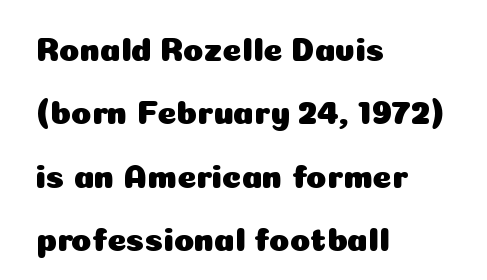
{"serif": "no", "italic": "no", "width": "normal", "stroke_contrast": "low", "x_height": "medium", "monospaced": "no", "underline": "no", "align": "left", "line_spacing": "loose", "line_spacing_ratio": 1.92, "letter_spacing": "normal", "letter_spacing_em": 0.0, "glyph_px": 33}
